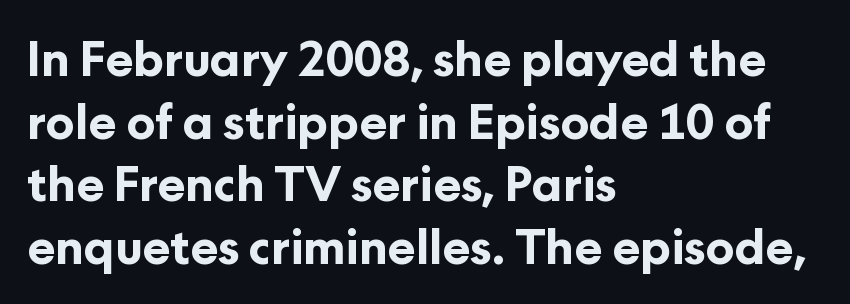
The image shows 47 px bold sans-serif type, upright; set left-aligned, normal line spacing (1.33x), normal letter spacing, not underlined; low stroke contrast and a medium x-height.
